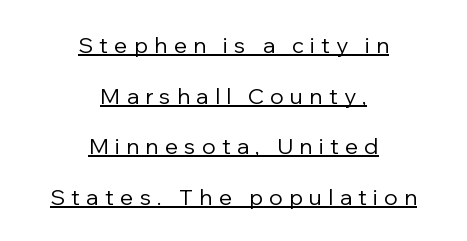
You can tell it's not italic because the verticals are truly vertical. Spacing between characters has been opened up far beyond the box default. Compared with a flush-left layout, this one balances lines on the center instead. The face looks like a standard text weight, possibly lighter. A rule runs beneath these lines of type.
